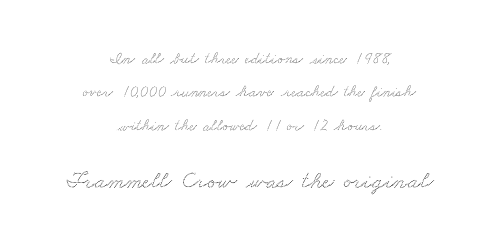
Airy leading. You get the small type first, then a jump to larger type. Clear beneath every line of the passage. The rendering keeps characters at their native spacing.
